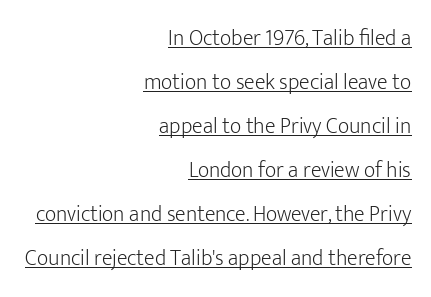
The rendering anchors every line to the right-hand side. Nothing heavy about these letters — not bold at all. The tracking reads as untouched default to a designer's eye. Each new line begins a long way beneath the previous one. This is underlined copy, the kind a proofreader might mark for attention.
